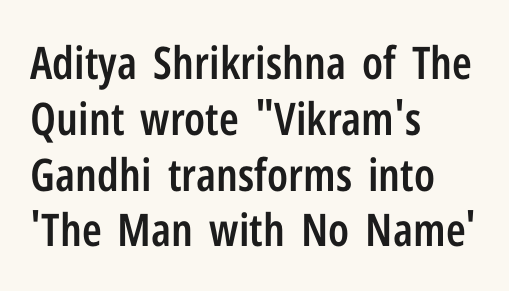
{"serif": "no", "italic": "no", "bold": "semi", "weight": "semibold", "width": "condensed", "stroke_contrast": "low", "x_height": "medium", "monospaced": "no", "underline": "no", "align": "left", "line_spacing_ratio": 1.24, "letter_spacing": "normal", "letter_spacing_em": 0.0, "glyph_px": 45}
